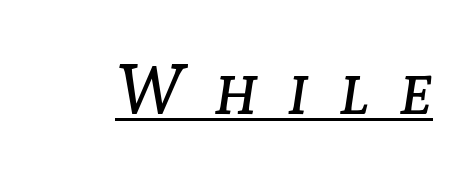
{"italic": "yes", "lean": "right", "slant_degrees": 8, "bold": "no", "weight": "regular", "width": "normal", "stroke_contrast": "low", "x_height": "medium", "monospaced": "no", "underline": "yes", "letter_spacing": "wide", "letter_spacing_em": 0.43, "glyph_px": 70}
